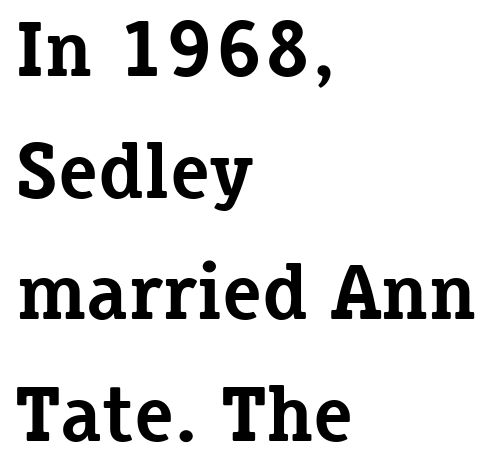
The image shows 79 px bold serif type, upright; set left-aligned, normal line spacing (1.54x), normal letter spacing, not underlined; low stroke contrast and a medium x-height.
